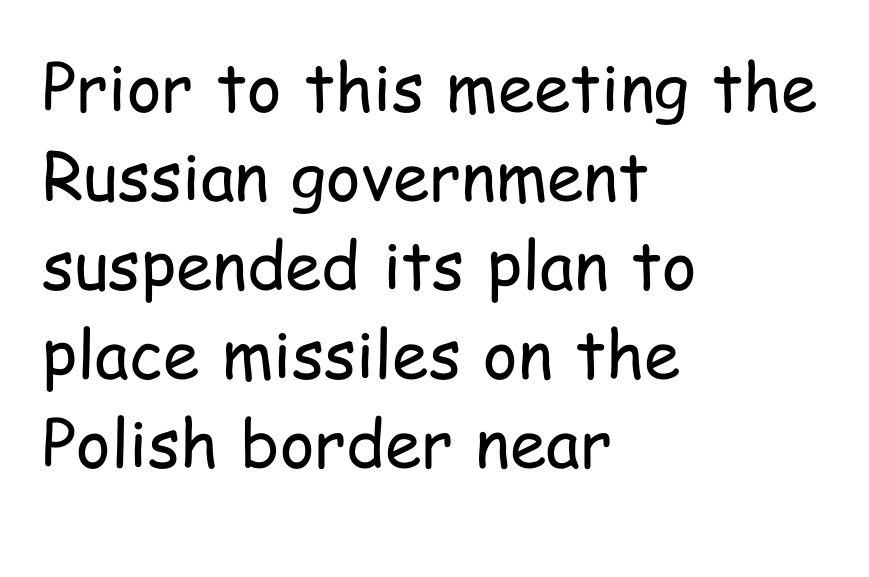
This sample is left-justified, so line endings fall wherever the words run out. Underline: absent. A typesetter would mark this as roman, not italic. This sample uses plain, unmodified letter spacing. Think standard paragraph weight, or any step lighter than that.
